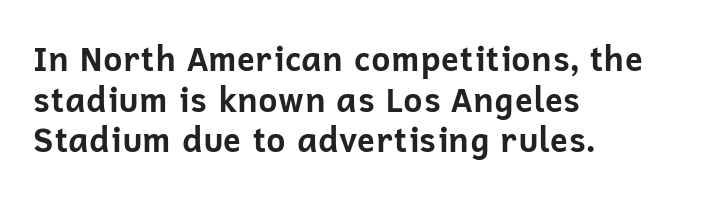
The strokes are fattened all the way to bold. Check where the strokes stop: nothing finishes them off — pure sans. The specimen reads as upright at a glance. Beneath every word, the page is bare. This rendering leaves character spacing at its baseline value.
